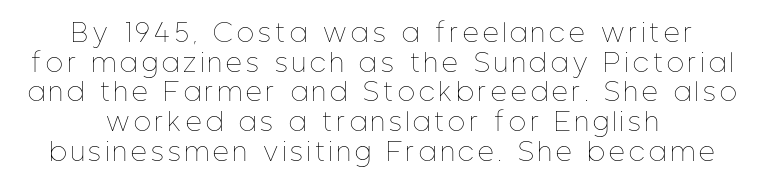
{"italic": "no", "bold": "no", "underline": "no", "align": "center", "line_spacing_ratio": 1.19, "glyph_px": 25}
